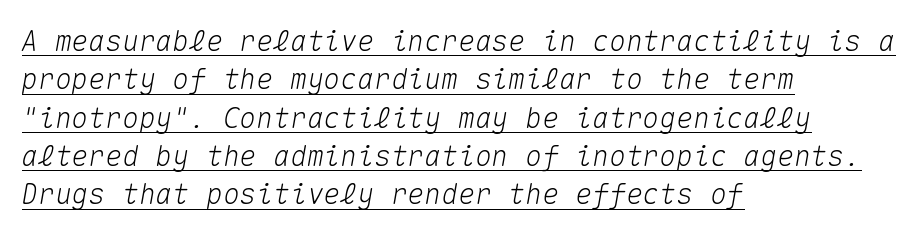
The rendering anchors every line to the left-hand side. Monospaced: the letters line up in strict vertical columns. The rendered words wear a rule along their underside. Tall strokes in this sample are angled rather than plumb. The gaps between neighbouring characters are ordinary and unremarkable. The line-height multiplier appears to be the usual default.
